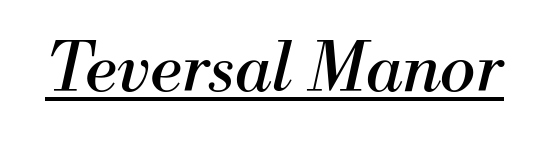
Between one letter and the next there's only the usual sliver of space. Varying glyph widths throughout — classic text-font behaviour. A baseline rule has been typeset under these characters. The face used here is seriffed, in the tradition of book romans. The typeface has the unassuming heft of standard copy or less. Would a proofreader flag this as italicized? Yes.
